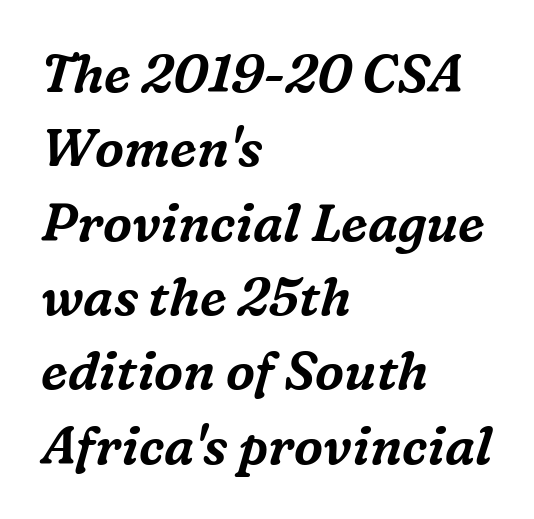
The passage shown is typeset with a serif family. The rendering uses a moderate line-height, typical for paragraphs. The rendering anchors every line to the left-hand side. The space directly below the letters is spotless. A typesetter would call this proportional, since set widths differ per character. Default kerning and tracking; the words read as compact shapes.
